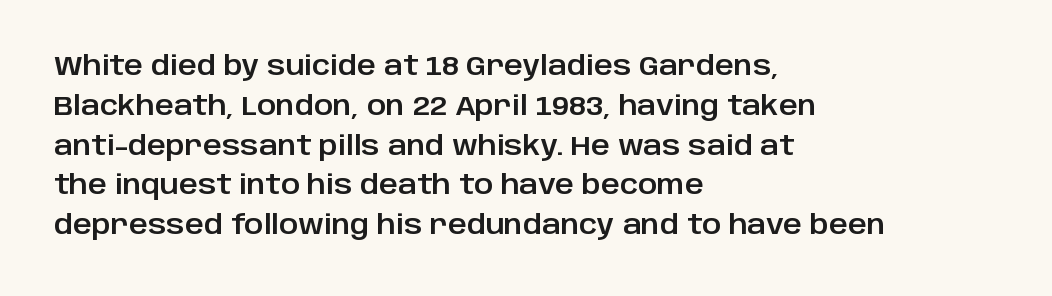
The image shows 26 px text type, upright; set left-aligned, normal line spacing (1.53x), normal letter spacing, not underlined.
